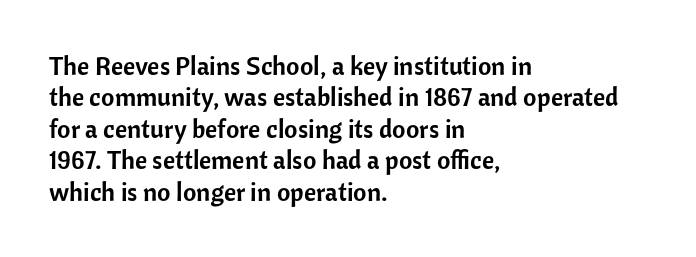
Q: Is the text italic (slanted)? A: No, it is upright.
Q: Is the text underlined? A: No.
Q: How is the paragraph aligned? A: Left-aligned.
Q: Is the spacing between letters normal or unusually wide? A: Normal.
